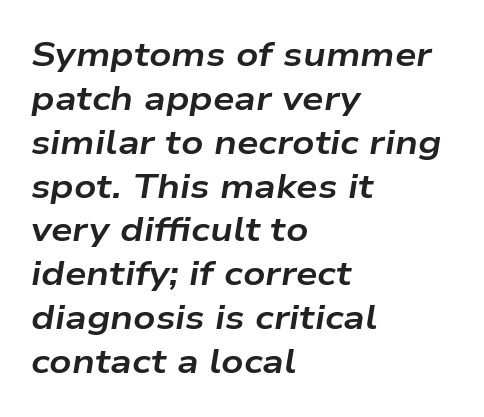
Q: Is the text bold? A: Yes.
Q: Is the text italic (slanted)? A: Yes, it leans right by about 9 degrees.
Q: Is the text underlined? A: No.
Q: How is the paragraph aligned? A: Left-aligned.
Q: Is the spacing between letters normal or unusually wide? A: Normal.
Q: Is the spacing between lines tight, normal or loose? A: Normal.
Q: Width (condensed, normal, or wide)? A: Wide.
Q: Stroke contrast? A: Low.
Q: x-height? A: Medium.
Q: Monospaced? A: No.
